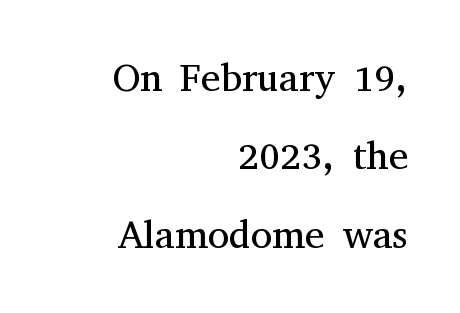
Q: Is the text bold? A: No.
Q: Is the text italic (slanted)? A: No, it is upright.
Q: Is the typeface a serif or a sans-serif typeface? A: Serif.
Q: Is the text underlined? A: No.
Q: How is the paragraph aligned? A: Right-aligned.
Q: Is the spacing between letters normal or unusually wide? A: Normal.
Q: Is the spacing between lines tight, normal or loose? A: Loose.
Q: Width (condensed, normal, or wide)? A: Normal.
Q: Stroke contrast? A: Medium.
Q: x-height? A: Medium.
Q: Monospaced? A: No.
